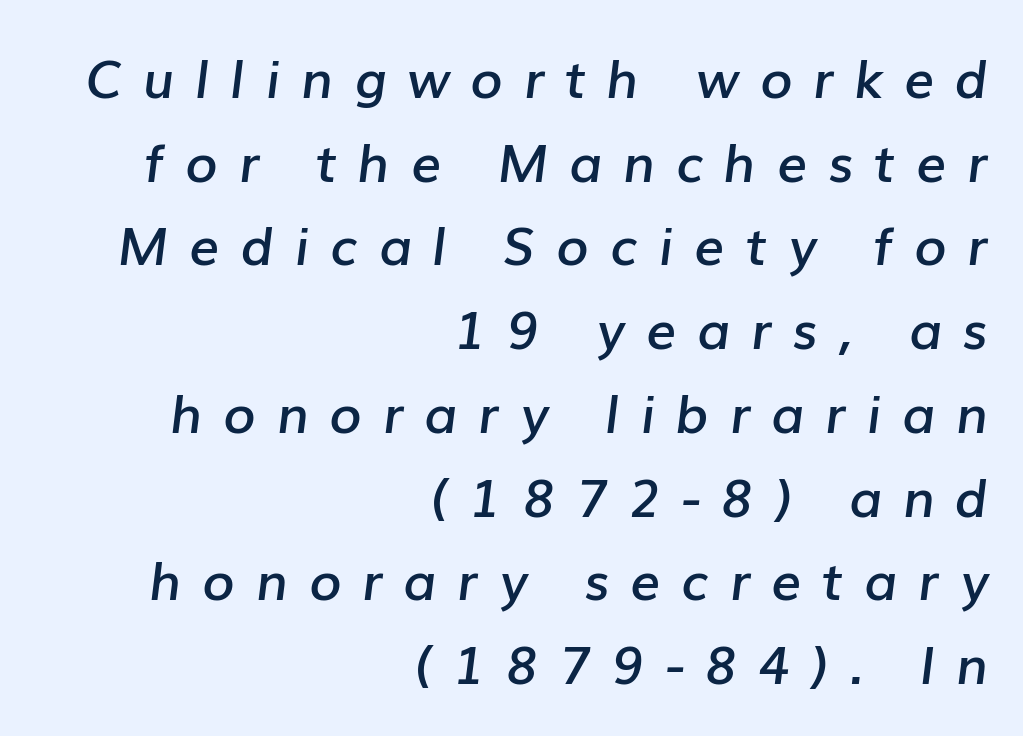
Q: Is the text bold? A: Semi-bold.
Q: Is the text italic (slanted)? A: Yes, it leans right by about 7 degrees.
Q: Is the text underlined? A: No.
Q: How is the paragraph aligned? A: Right-aligned.
Q: Is the spacing between letters normal or unusually wide? A: Unusually wide.
Q: Is the spacing between lines tight, normal or loose? A: Normal.
Q: Width (condensed, normal, or wide)? A: Normal.
Q: Stroke contrast? A: Low.
Q: x-height? A: Medium.
Q: Monospaced? A: No.
